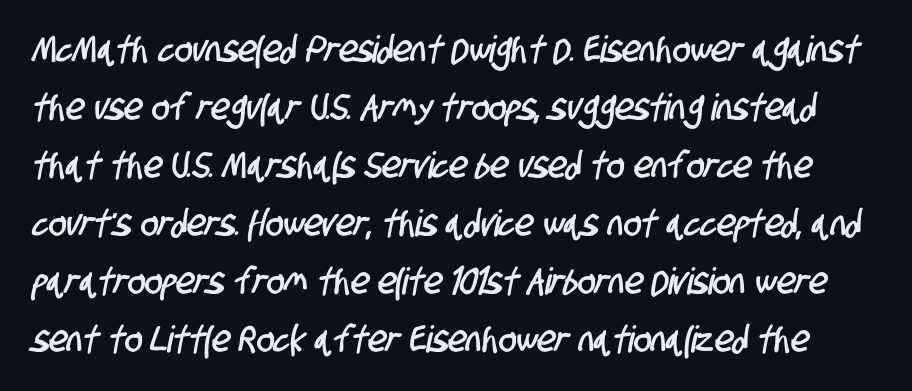
Q: Is the typeface a serif or a sans-serif typeface? A: Sans-serif.
Q: Is the text underlined? A: No.
Q: Is the spacing between letters normal or unusually wide? A: Normal.
Q: Is the spacing between lines tight, normal or loose? A: Normal.
Q: Width (condensed, normal, or wide)? A: Condensed.
Q: Stroke contrast? A: Low.
Q: x-height? A: Large.
Q: Monospaced? A: No.
